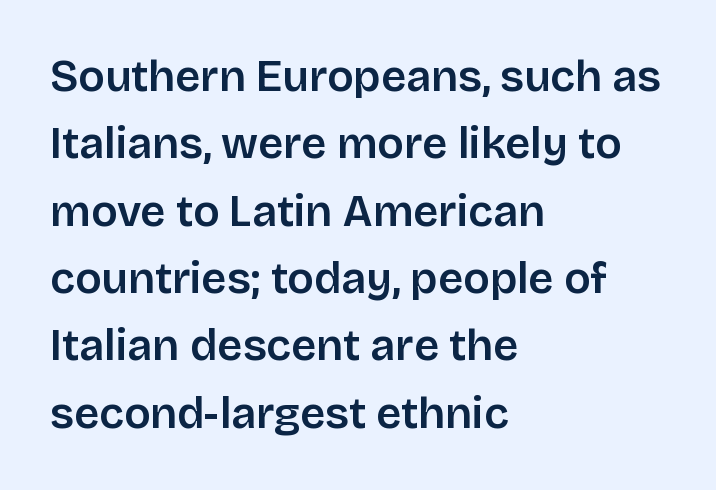
{"serif": "no", "italic": "no", "width": "normal", "stroke_contrast": "low", "x_height": "large", "monospaced": "no", "underline": "no", "align": "left", "line_spacing": "normal", "line_spacing_ratio": 1.53, "letter_spacing": "normal", "letter_spacing_em": 0.0, "glyph_px": 44}
